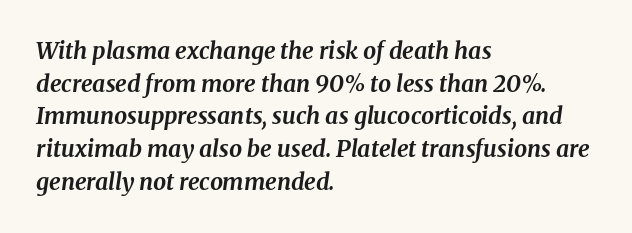
{"italic": "yes", "lean": "right", "slant_degrees": 8, "bold": "yes", "underline": "no", "align": "left", "line_spacing": "normal", "line_spacing_ratio": 1.42, "letter_spacing": "normal", "letter_spacing_em": 0.0, "glyph_px": 23}
